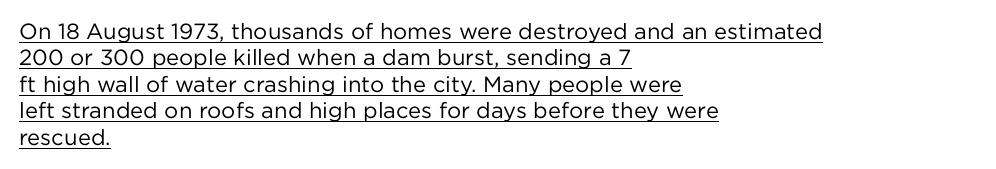
{"italic": "no", "bold": "no", "underline": "yes", "align": "left", "line_spacing_ratio": 1.2, "letter_spacing": "normal", "letter_spacing_em": 0.0, "glyph_px": 22}
